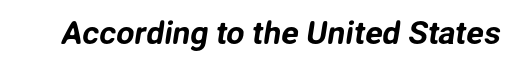
{"serif": "no", "width": "normal", "stroke_contrast": "low", "x_height": "medium", "monospaced": "no", "underline": "no", "letter_spacing": "normal", "letter_spacing_em": 0.0, "glyph_px": 32}
